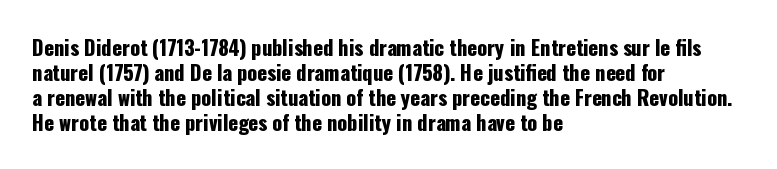
Q: Is the text italic (slanted)? A: No, it is upright.
Q: Is the text underlined? A: No.
Q: How is the paragraph aligned? A: Left-aligned.
Q: Is the spacing between letters normal or unusually wide? A: Normal.
Q: Is the spacing between lines tight, normal or loose? A: Normal.
